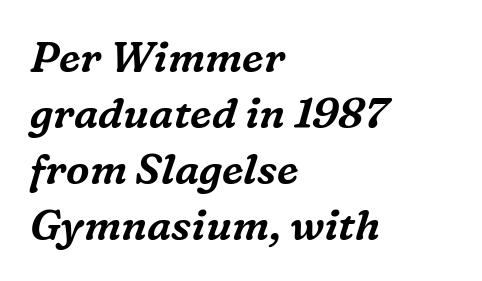
Posture: slanted. Notice how descenders clear the ascenders below comfortably — that's standard leading. These lines keep a tight, regular rhythm from letter to letter. Look at the bottom of the vertical strokes: they flare into serifs here. Bare-footed words on every line.
